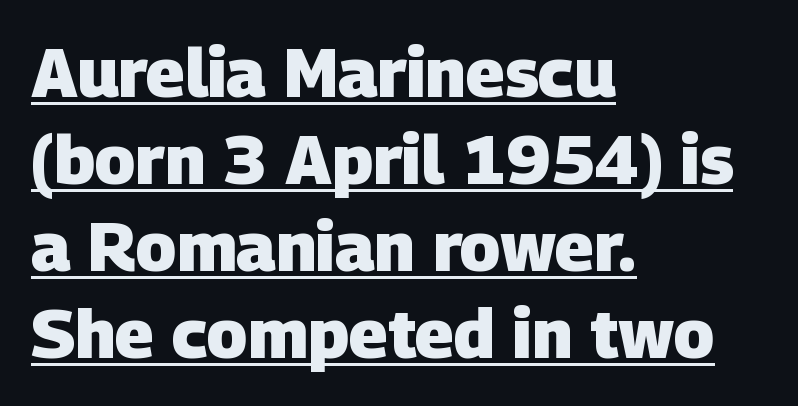
The rendering uses a moderate line-height, typical for paragraphs. Serifs: no, the terminals of the letterforms are clean. This rendering leaves character spacing at its baseline value. You could not count columns in this text — the font is proportionally spaced. How heavy is the stroke? Heavy — this is a bold.
